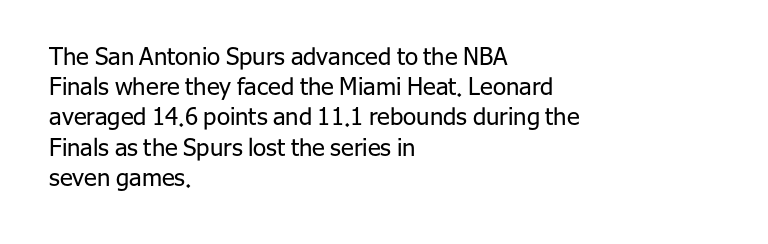
The weight would be labelled regular, book, light, or lighter still. Every stem runs plumb, perpendicular to the baseline. Descender tails drop into unmarked territory. One glance says typical: line gaps are just what's usual.
